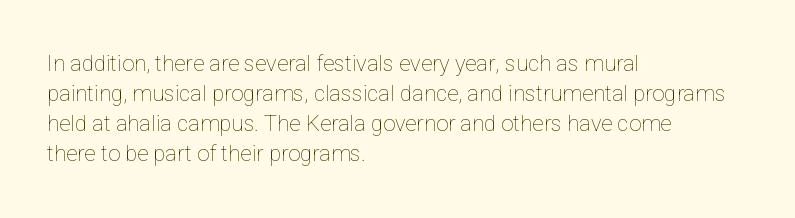
Reading down the column, the eye jumps a familiar distance to each next line. Left-aligned paragraph, ragged on the right. Check under the words: just untouched page. Nope, not italic — everything's standing straight.
